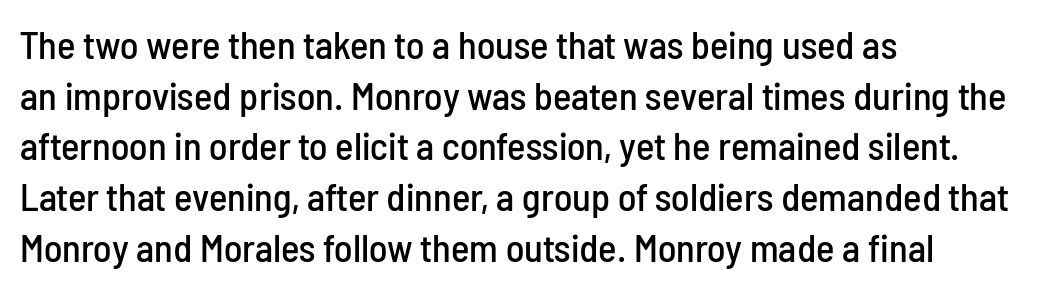
I'd call this a sans setting — the letters go barefoot. Each word holds together tightly as a unit, with standard inter-letter gaps. Lines of text with bare space underneath. The lines sit at an ordinary, default distance from one another.
